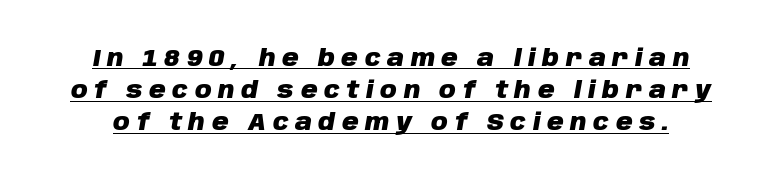
{"italic": "yes", "lean": "right", "slant_degrees": 10, "bold": "yes", "underline": "yes", "line_spacing": "normal", "line_spacing_ratio": 1.4, "letter_spacing": "wide", "letter_spacing_em": 0.29, "glyph_px": 23}
